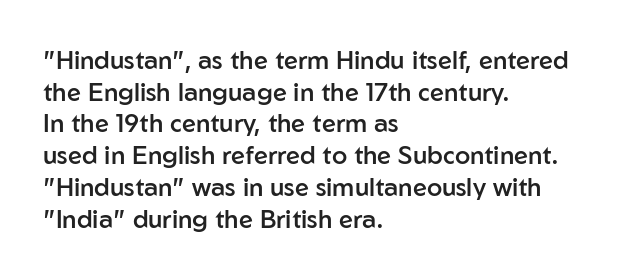
Q: Is the text bold? A: Semi-bold.
Q: Is the text italic (slanted)? A: No, it is upright.
Q: Is the text underlined? A: No.
Q: How is the paragraph aligned? A: Left-aligned.
Q: Is the spacing between letters normal or unusually wide? A: Normal.
Q: Is the spacing between lines tight, normal or loose? A: Normal.
